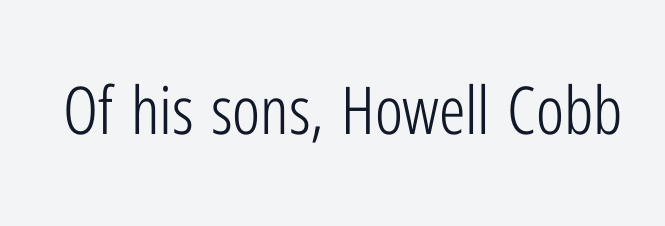
Letter spacing: default. Are there feet on the stems? There aren't — it's a sans. Unmarked baselines from the first word to the last. Do the letters lean? They stand straight.
